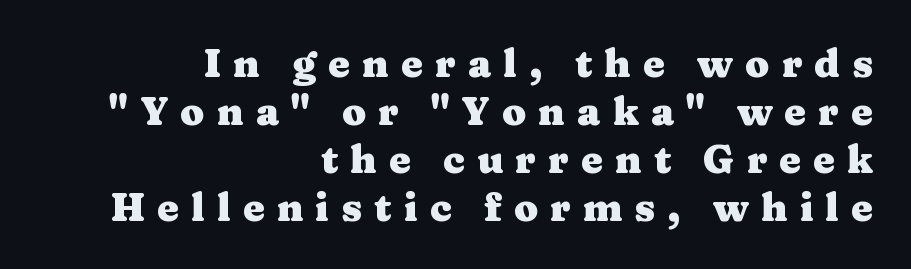
The letters stand upright; this is a roman face. Each letter keeps its own natural width here, so spacing adapts to shape. The rendering inserts visible extra space after every character. Short and long lines alike share a common ending point at right. I'd describe the lettering as bold — thick and assertive.
